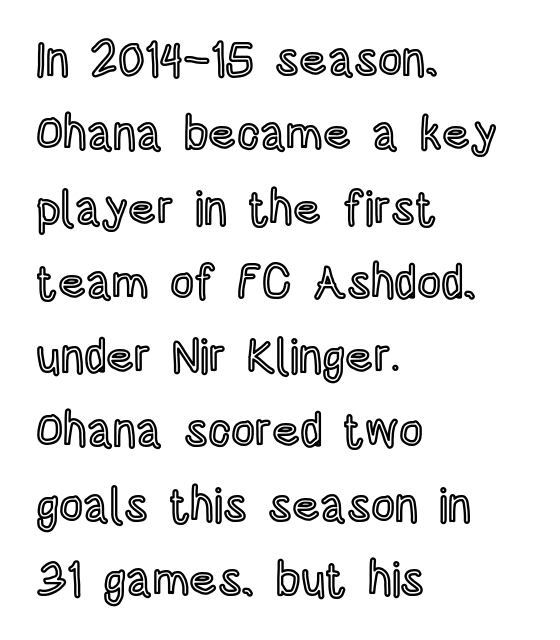
Proportional: the letters do not fall into vertical columns. Glance below the letters and you will spot only blank space. In terms of posture, this sample is upright. Compared with typical body copy, the letter spacing here is the same.
